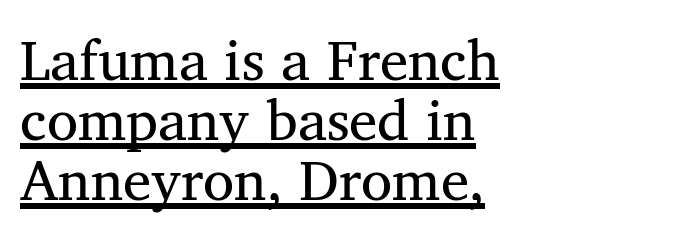
Q: Is the text bold? A: No.
Q: Is the text italic (slanted)? A: No, it is upright.
Q: Is the typeface a serif or a sans-serif typeface? A: Serif.
Q: Is the text underlined? A: Yes.
Q: How is the paragraph aligned? A: Left-aligned.
Q: Is the spacing between letters normal or unusually wide? A: Normal.
Q: Is the spacing between lines tight, normal or loose? A: Tight.
Q: Width (condensed, normal, or wide)? A: Normal.
Q: Stroke contrast? A: Medium.
Q: x-height? A: Medium.
Q: Monospaced? A: No.
